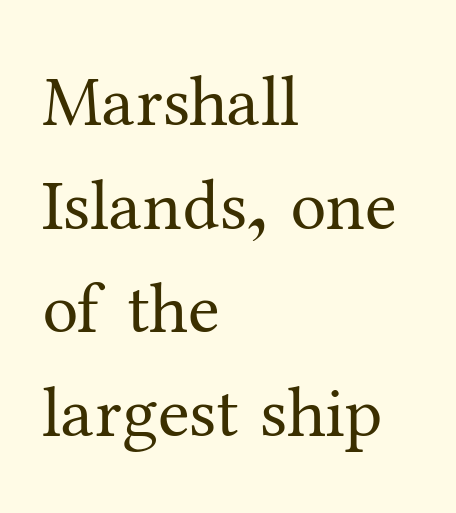
{"serif": "yes", "italic": "no", "bold": "no", "weight": "regular", "width": "normal", "stroke_contrast": "medium", "x_height": "medium", "monospaced": "no", "underline": "no", "align": "left", "line_spacing": "normal", "line_spacing_ratio": 1.44, "letter_spacing": "normal", "letter_spacing_em": 0.0, "glyph_px": 72}
